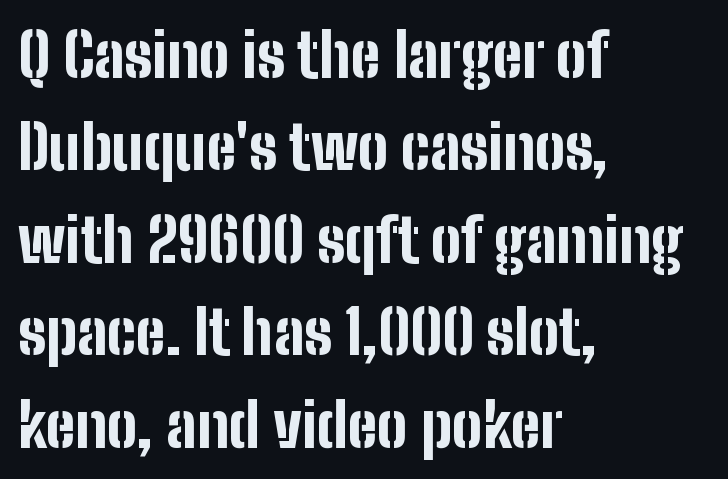
{"serif": "no", "italic": "no", "bold": "yes", "weight": "bold", "width": "condensed", "stroke_contrast": "low", "x_height": "medium", "monospaced": "no", "underline": "no", "align": "left", "line_spacing": "normal", "line_spacing_ratio": 1.54, "letter_spacing": "normal", "letter_spacing_em": 0.0, "glyph_px": 60}
